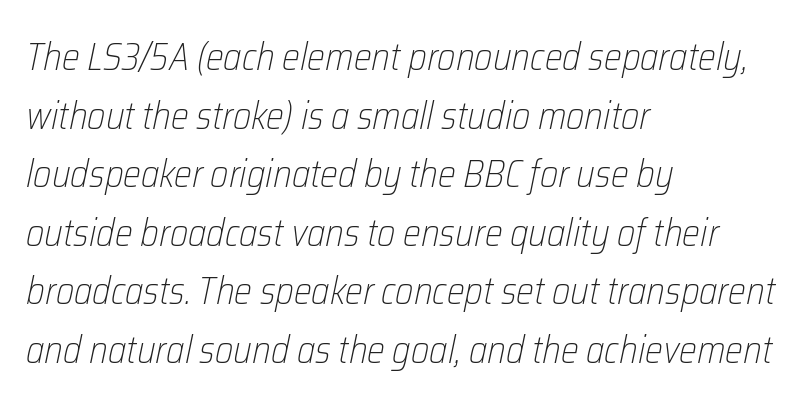
Short note: letters normally spaced. Here the designer chose a conventional face with non-uniform glyph widths. What's the leading like? Ordinary, nothing unusual. Letters rest on an invisible, unmarked baseline. Italic: yes, the glyphs are oblique. Left-aligned paragraph, ragged on the right.
